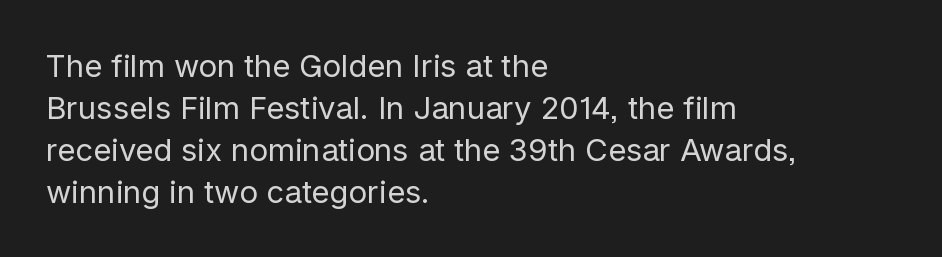
Q: Is the text bold? A: No.
Q: Is the text italic (slanted)? A: No, it is upright.
Q: Is the typeface a serif or a sans-serif typeface? A: Sans-serif.
Q: Is the text underlined? A: No.
Q: How is the paragraph aligned? A: Left-aligned.
Q: Is the spacing between letters normal or unusually wide? A: Normal.
Q: Is the spacing between lines tight, normal or loose? A: Normal.
Q: Width (condensed, normal, or wide)? A: Normal.
Q: Stroke contrast? A: Low.
Q: x-height? A: Medium.
Q: Monospaced? A: No.
